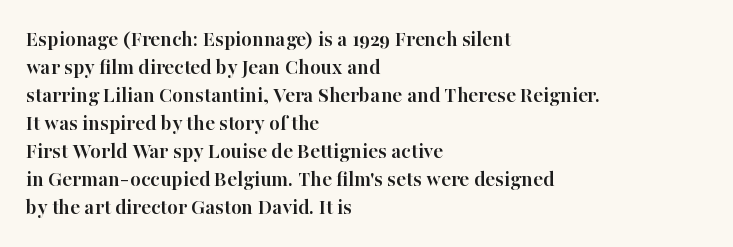
Q: Is the text bold? A: Yes.
Q: Is the text italic (slanted)? A: No, it is upright.
Q: Is the text underlined? A: No.
Q: How is the paragraph aligned? A: Left-aligned.
Q: Is the spacing between letters normal or unusually wide? A: Normal.
Q: Is the spacing between lines tight, normal or loose? A: Normal.
